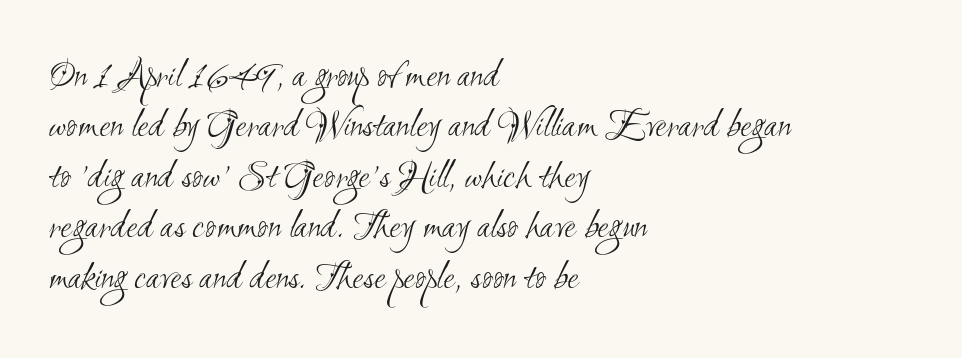
The image shows 41 px light, condensed sans-serif type; set left-aligned, line spacing 1.23x, normal letter spacing, not underlined; medium stroke contrast and a small x-height.
